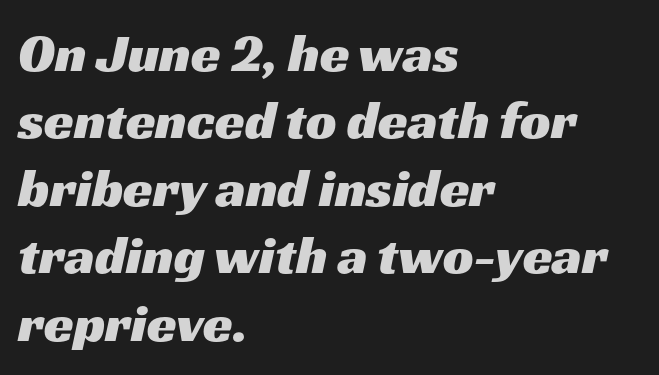
Q: Is the typeface a serif or a sans-serif typeface? A: Sans-serif.
Q: Is the text underlined? A: No.
Q: How is the paragraph aligned? A: Left-aligned.
Q: Is the spacing between letters normal or unusually wide? A: Normal.
Q: Is the spacing between lines tight, normal or loose? A: Normal.
Q: Width (condensed, normal, or wide)? A: Wide.
Q: Stroke contrast? A: Medium.
Q: x-height? A: Medium.
Q: Monospaced? A: No.
